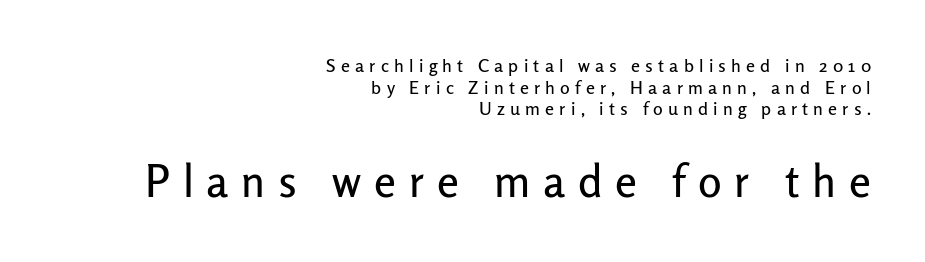
Is the letter spacing exaggerated? Yes — the characters are pushed far apart. Are there feet on the stems? There aren't — it's a sans. Is this a fixed-width face? No — the glyphs have proportional, varying widths. Words float on clear page, feet unadorned.
